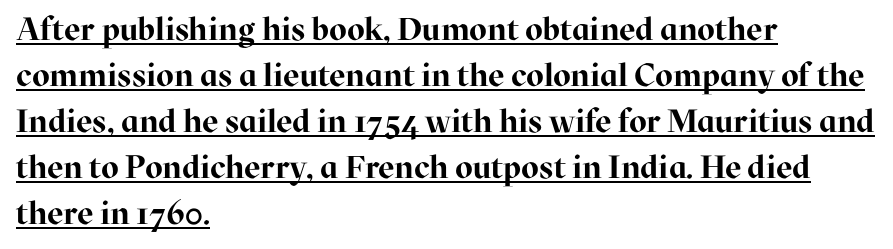
Unlike italic type, these characters show no tilt at all. Compared with an ordinary text face, these strokes are far heavier — a full bold. I'd call this a serif setting — the letters wear small feet. These lines stack with their left ends in a neat column.
